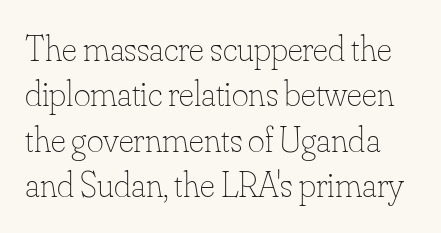
{"italic": "no", "bold": "no", "weight": "thin", "width": "normal", "stroke_contrast": "low", "x_height": "small", "monospaced": "no", "underline": "no", "line_spacing": "normal", "line_spacing_ratio": 1.26, "letter_spacing": "normal", "letter_spacing_em": 0.0, "glyph_px": 36}
